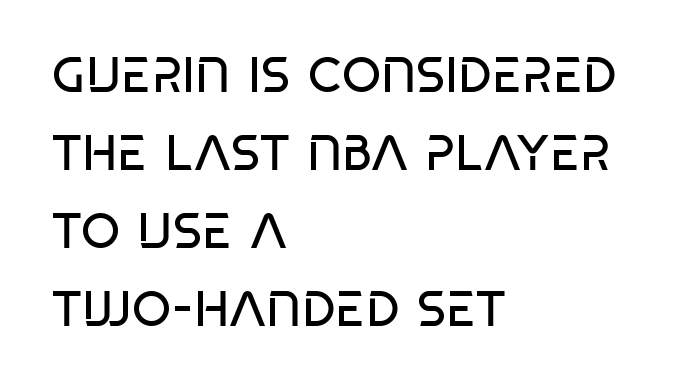
{"serif": "no", "bold": "no", "weight": "regular", "width": "condensed", "stroke_contrast": "low", "x_height": "large", "monospaced": "no", "underline": "no", "align": "left", "line_spacing": "normal", "line_spacing_ratio": 1.56, "letter_spacing": "normal", "letter_spacing_em": 0.0, "glyph_px": 50}
